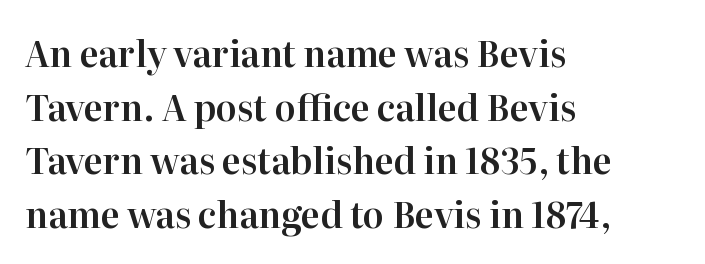
{"serif": "yes", "italic": "no", "width": "normal", "stroke_contrast": "high", "x_height": "medium", "monospaced": "no", "underline": "no", "align": "left", "line_spacing": "normal", "line_spacing_ratio": 1.53, "letter_spacing": "normal", "letter_spacing_em": 0.0, "glyph_px": 35}
